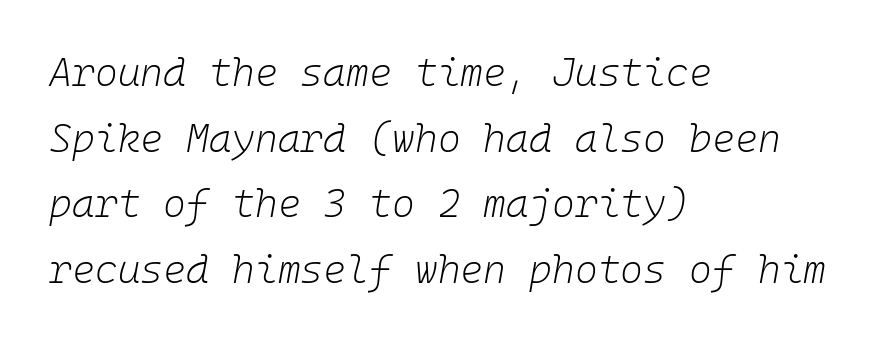
Q: Is the text bold? A: No.
Q: Is the text italic (slanted)? A: Yes, it leans right by about 10 degrees.
Q: Is the text underlined? A: No.
Q: How is the paragraph aligned? A: Left-aligned.
Q: Is the spacing between letters normal or unusually wide? A: Normal.
Q: Is the spacing between lines tight, normal or loose? A: Normal.
Q: Width (condensed, normal, or wide)? A: Normal.
Q: Stroke contrast? A: Low.
Q: x-height? A: Medium.
Q: Monospaced? A: Yes.
